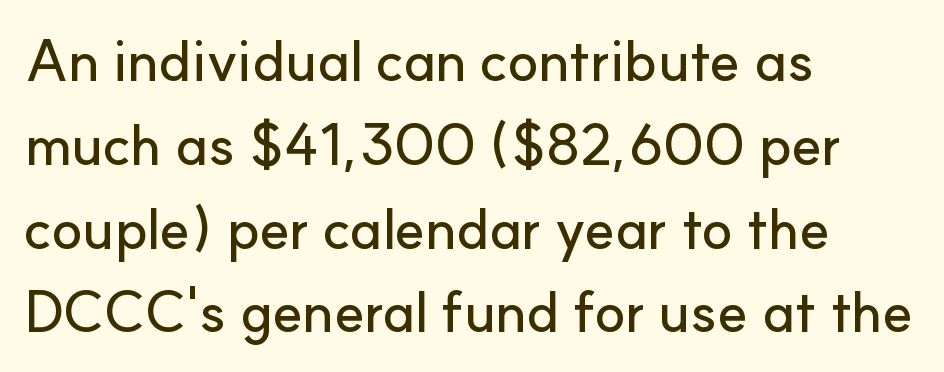
{"serif": "no", "italic": "no", "width": "normal", "stroke_contrast": "low", "x_height": "small", "monospaced": "no", "underline": "no", "align": "left", "line_spacing": "normal", "line_spacing_ratio": 1.47, "letter_spacing": "normal", "letter_spacing_em": 0.0, "glyph_px": 57}
